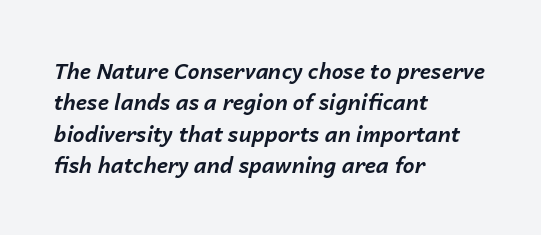
Q: Is the text bold? A: Yes.
Q: Is the text italic (slanted)? A: Yes, it leans right by about 14 degrees.
Q: Is the text underlined? A: No.
Q: How is the paragraph aligned? A: Left-aligned.
Q: Is the spacing between letters normal or unusually wide? A: Normal.
Q: Is the spacing between lines tight, normal or loose? A: Normal.
